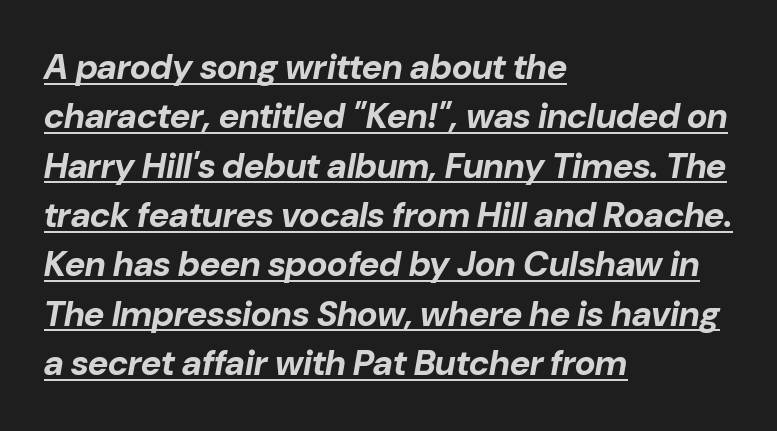
No extra tracking has been applied to these lines. The rendering uses the underline text-decoration. Whoever set this chose a conventional vertical rhythm. The lines in this sample share a left origin and differ only in where they stop. The rendering uses natural spacing where letterforms have individual widths. Emphasis-style slanted type is in use.
